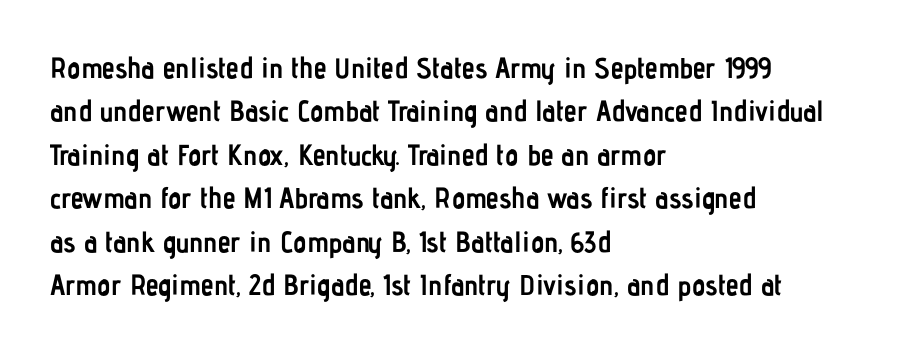
Q: Is the text bold? A: Yes.
Q: Is the text italic (slanted)? A: No, it is upright.
Q: Is the typeface a serif or a sans-serif typeface? A: Sans-serif.
Q: Is the text underlined? A: No.
Q: How is the paragraph aligned? A: Left-aligned.
Q: Is the spacing between letters normal or unusually wide? A: Normal.
Q: Is the spacing between lines tight, normal or loose? A: Normal.
Q: Width (condensed, normal, or wide)? A: Condensed.
Q: Stroke contrast? A: Low.
Q: x-height? A: Medium.
Q: Monospaced? A: No.
